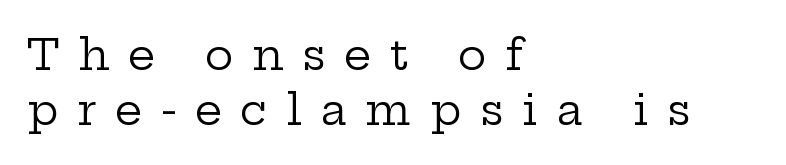
Q: Is the text bold? A: No.
Q: Is the text italic (slanted)? A: No, it is upright.
Q: Is the typeface a serif or a sans-serif typeface? A: Serif.
Q: Is the text underlined? A: No.
Q: How is the paragraph aligned? A: Left-aligned.
Q: Is the spacing between letters normal or unusually wide? A: Unusually wide.
Q: Is the spacing between lines tight, normal or loose? A: Normal.
Q: Width (condensed, normal, or wide)? A: Wide.
Q: Stroke contrast? A: Low.
Q: x-height? A: Medium.
Q: Monospaced? A: No.
